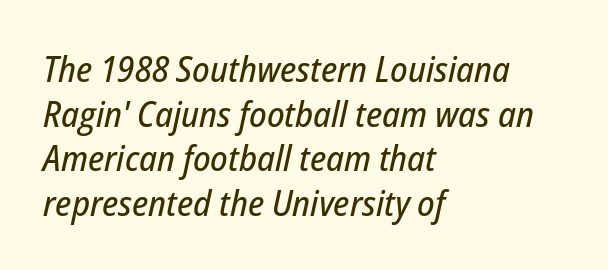
{"italic": "yes", "lean": "right", "slant_degrees": 12, "width": "condensed", "stroke_contrast": "low", "x_height": "medium", "monospaced": "no", "underline": "no", "align": "left", "line_spacing_ratio": 1.24, "letter_spacing": "normal", "letter_spacing_em": 0.0, "glyph_px": 36}
